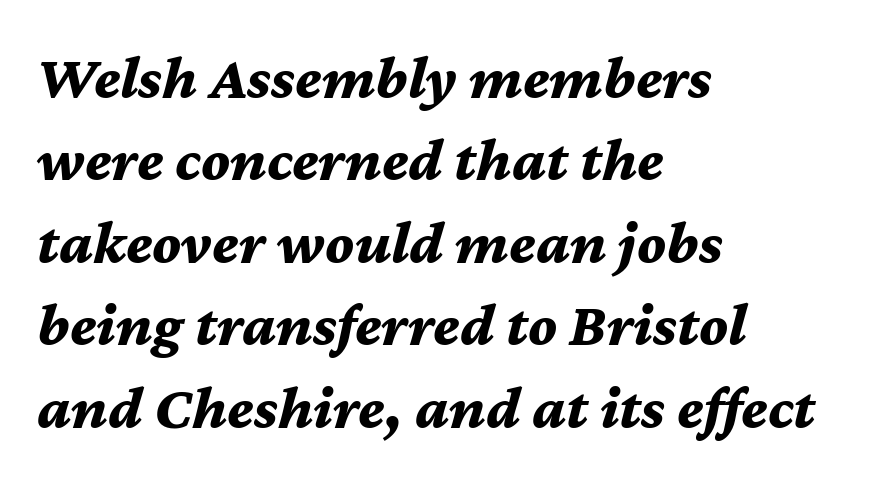
The paragraph shown leans on its left margin. Interline gaps are of average width in this sample. Yep, that's italic — everything's leaning. A dark, heavy texture on the line: the type is bold.
